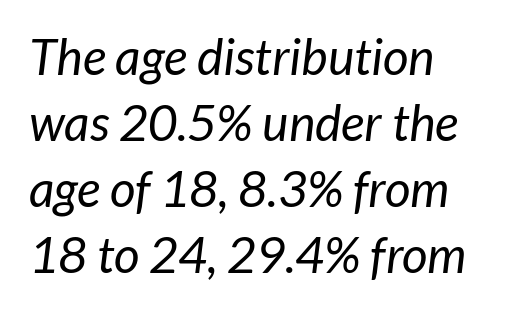
Q: Is the text bold? A: No.
Q: Is the typeface a serif or a sans-serif typeface? A: Sans-serif.
Q: Is the text underlined? A: No.
Q: How is the paragraph aligned? A: Left-aligned.
Q: Is the spacing between letters normal or unusually wide? A: Normal.
Q: Is the spacing between lines tight, normal or loose? A: Normal.
Q: Width (condensed, normal, or wide)? A: Normal.
Q: Stroke contrast? A: Low.
Q: x-height? A: Medium.
Q: Monospaced? A: No.
